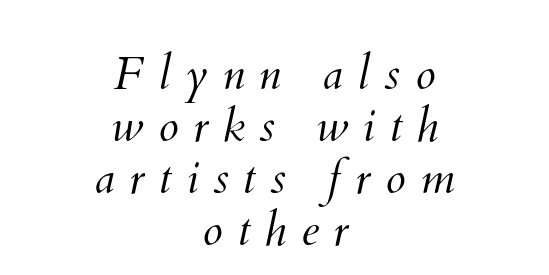
The typeface has the unassuming heft of standard copy or less. Think of a printed novel: that variable character pitch is what you see here. The lines in this sample share a center point and differ in where they start and stop. These lines have a slow, spaced-out rhythm from letter to letter. Baseline-to-baseline distance is barely more than the letter height. The area under the type is left untouched.
